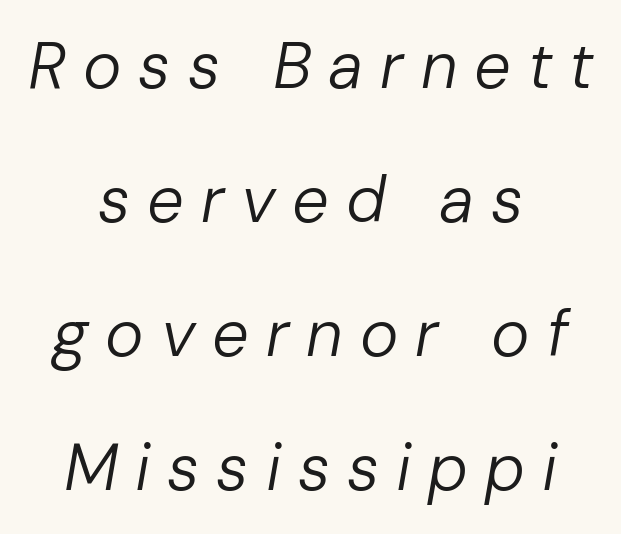
Nobody drew a line under any word here. The face looks like a standard text weight, possibly lighter. The letters advance in unequal steps, a hallmark of proportional type. Words appear elongated and porous because spacing is wide.
